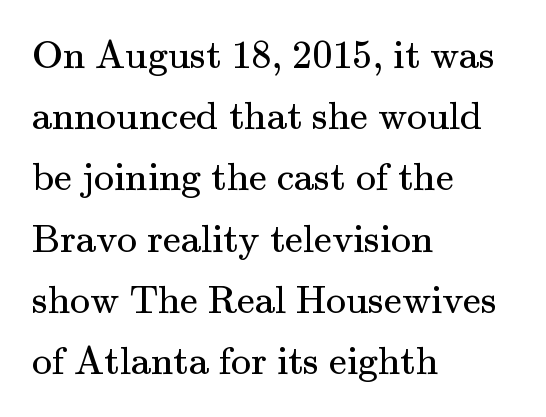
Whoever set this chose a conventional vertical rhythm. The type family on display is of the serif kind. Horizontally, the lines are justified to the leading edge only. Here the glyphs are tracked normally, forming tight word shapes.
